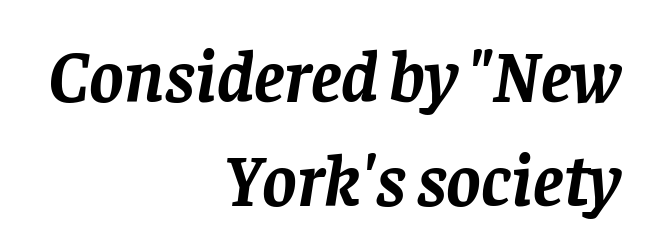
{"serif": "yes", "italic": "yes", "lean": "right", "slant_degrees": 8, "bold": "yes", "weight": "semibold", "width": "normal", "stroke_contrast": "low", "x_height": "large", "monospaced": "no", "underline": "no", "align": "right", "line_spacing": "normal", "line_spacing_ratio": 1.43, "letter_spacing": "normal", "letter_spacing_em": 0.0, "glyph_px": 73}
